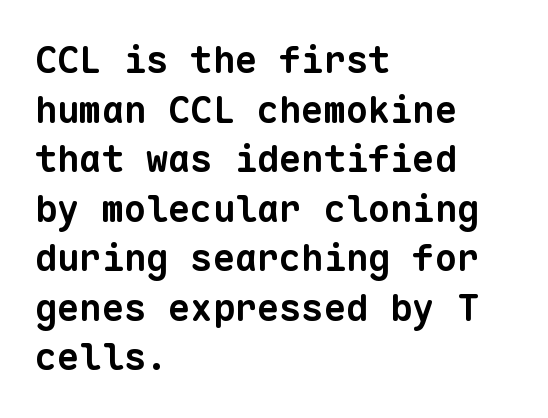
The image shows 37 px bold sans-serif type, monospaced; set left-aligned, normal line spacing (1.34x), normal letter spacing, not underlined; low stroke contrast and a medium x-height.
